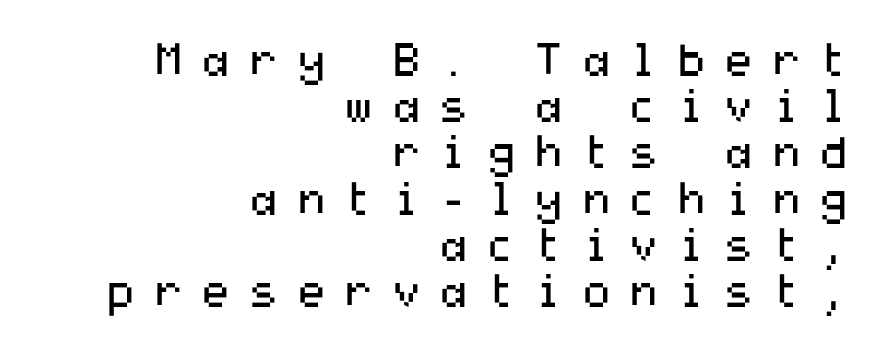
The image shows 44 px regular-weight, wide sans-serif type, upright; set right-aligned, tight line spacing (1.05x), unusually wide letter spacing (+0.38 em), not underlined; medium stroke contrast and a medium x-height.
